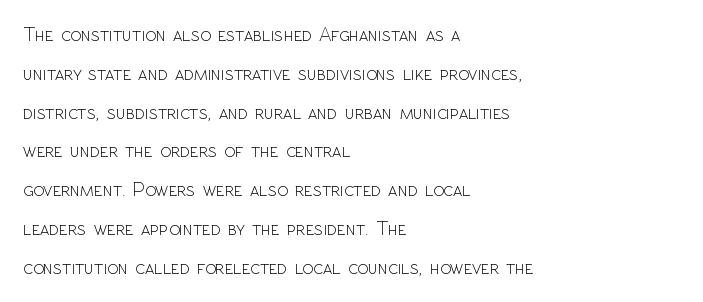
{"italic": "no", "bold": "no", "underline": "no", "align": "left", "line_spacing": "loose", "line_spacing_ratio": 1.94, "letter_spacing": "normal", "letter_spacing_em": 0.0, "glyph_px": 20}
